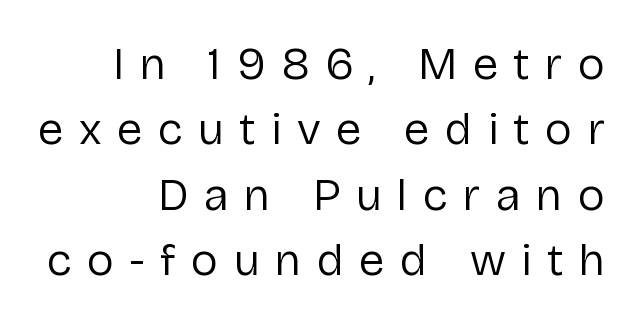
The image shows 46 px regular-weight sans-serif type, upright; set right-aligned, normal line spacing (1.42x), unusually wide letter spacing (+0.34 em), not underlined; low stroke contrast and a medium x-height.
